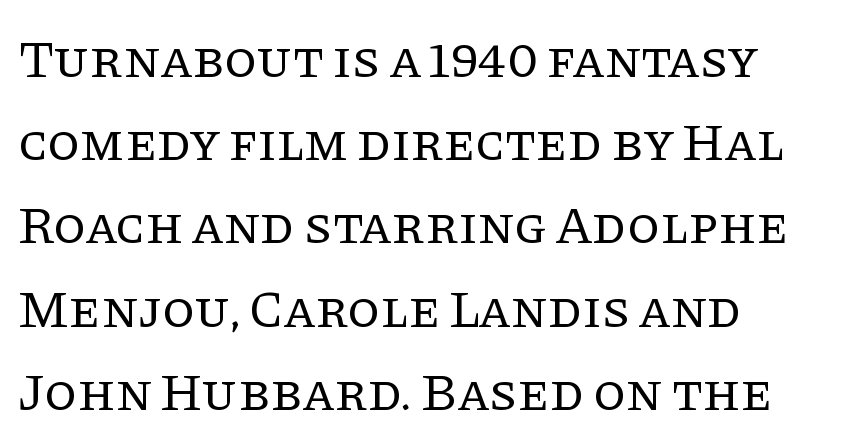
{"serif": "yes", "italic": "no", "bold": "no", "weight": "regular", "width": "normal", "stroke_contrast": "low", "x_height": "large", "monospaced": "no", "underline": "no", "align": "left", "line_spacing": "normal", "line_spacing_ratio": 1.57, "letter_spacing": "normal", "letter_spacing_em": 0.0, "glyph_px": 53}
